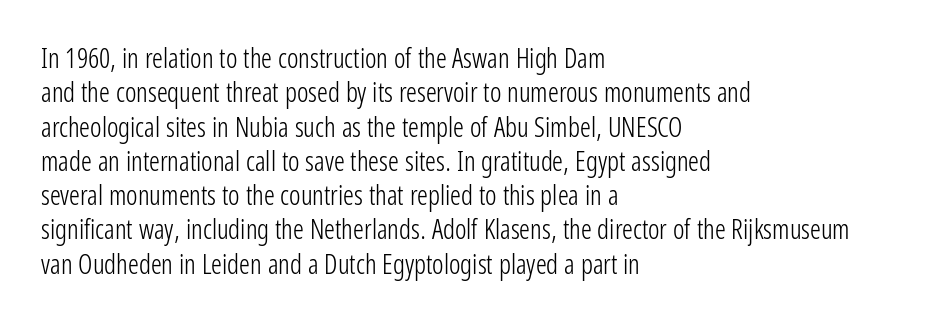
The letterforms sit at book weight or below. Honestly, the letter spacing is just normal — you wouldn't notice it. The type sits square on the baseline with zero lean. Unmarked baselines from the first word to the last. The text block is weighted toward the left margin, trailing off unevenly rightward. The designer left line spacing at the default.
